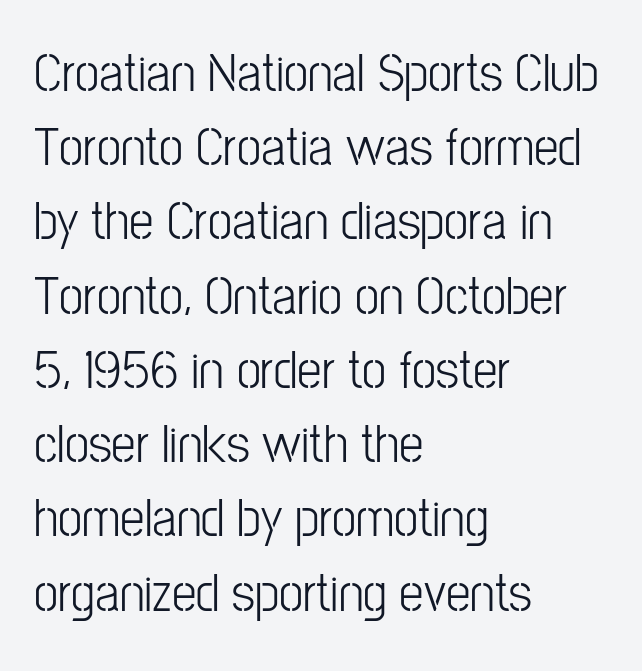
{"serif": "no", "italic": "no", "bold": "no", "weight": "light", "width": "condensed", "stroke_contrast": "low", "x_height": "medium", "monospaced": "no", "underline": "no", "align": "left", "line_spacing": "normal", "line_spacing_ratio": 1.35, "letter_spacing": "normal", "letter_spacing_em": 0.0, "glyph_px": 55}
